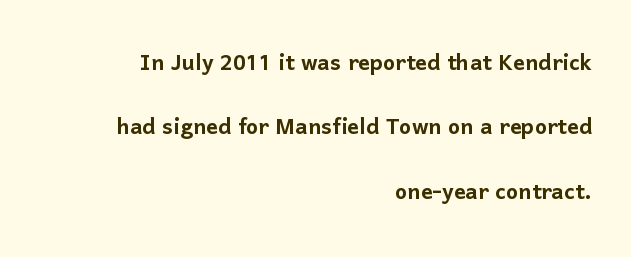
The image shows 29 px sans-serif type, upright; set right-aligned, loose line spacing (2.22x), normal letter spacing, not underlined; low stroke contrast and a medium x-height.
